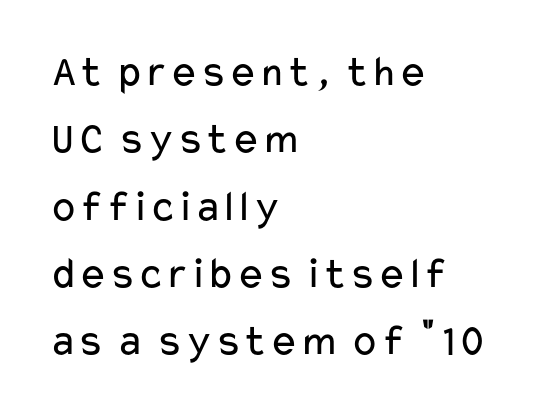
{"serif": "no", "italic": "no", "bold": "no", "weight": "regular", "width": "wide", "stroke_contrast": "low", "x_height": "medium", "monospaced": "no", "underline": "no", "align": "left", "line_spacing": "normal", "line_spacing_ratio": 1.53, "letter_spacing": "normal", "letter_spacing_em": 0.0, "glyph_px": 44}
